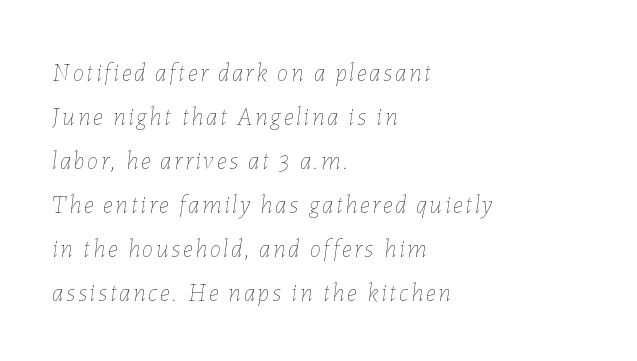
The image shows 25 px text type, italic (leaning right); set left-aligned, line spacing 1.76x, not underlined.
